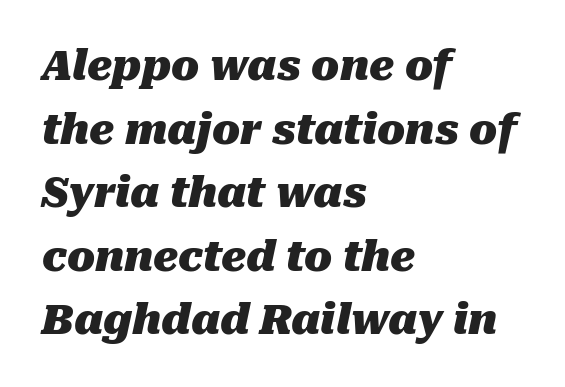
{"italic": "yes", "lean": "right", "slant_degrees": 10, "bold": "yes", "weight": "heavy", "width": "normal", "stroke_contrast": "medium", "x_height": "medium", "monospaced": "no", "underline": "no", "align": "left", "line_spacing": "normal", "line_spacing_ratio": 1.55, "letter_spacing": "normal", "letter_spacing_em": 0.0, "glyph_px": 41}
